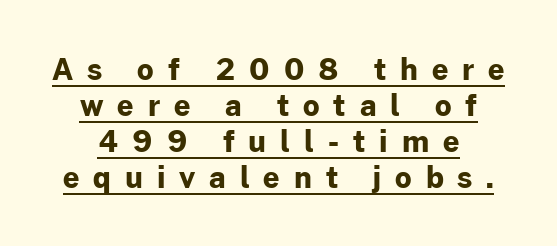
The face used here appears with an underline applied. You can tell from the bare stems that sans-serif type was used. Italic: no, the glyphs are upright roman. Heavy, bold letterforms. The rendering inserts visible extra space after every character.
